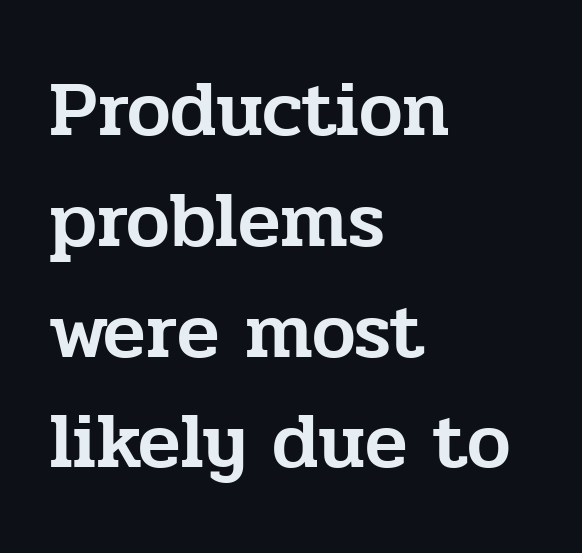
The image shows 78 px serif type, upright; set left-aligned, normal line spacing (1.42x), normal letter spacing, not underlined; low stroke contrast and a medium x-height.
